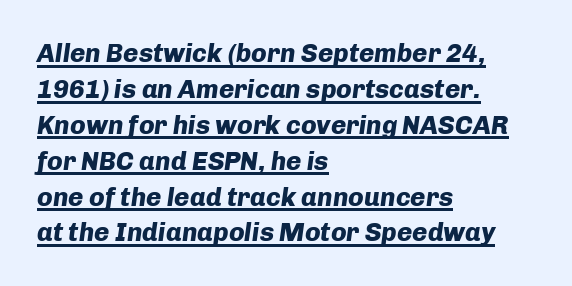
Notice how the stems are inclined rather than vertical — that's the hallmark of italics. Heavy, bold letterforms. A continuous stroke trails under the words, as in a hyperlink. Glyph-to-glyph distance matches everyday printed text. Baseline-to-baseline distance is the conventional proportion of letter height. Where is the straight margin? On the left.
